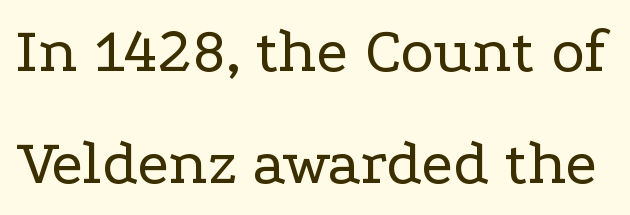
{"serif": "yes", "italic": "no", "bold": "no", "weight": "regular", "width": "wide", "stroke_contrast": "low", "x_height": "medium", "monospaced": "no", "underline": "no", "line_spacing_ratio": 1.75, "letter_spacing": "normal", "letter_spacing_em": 0.0, "glyph_px": 64}
